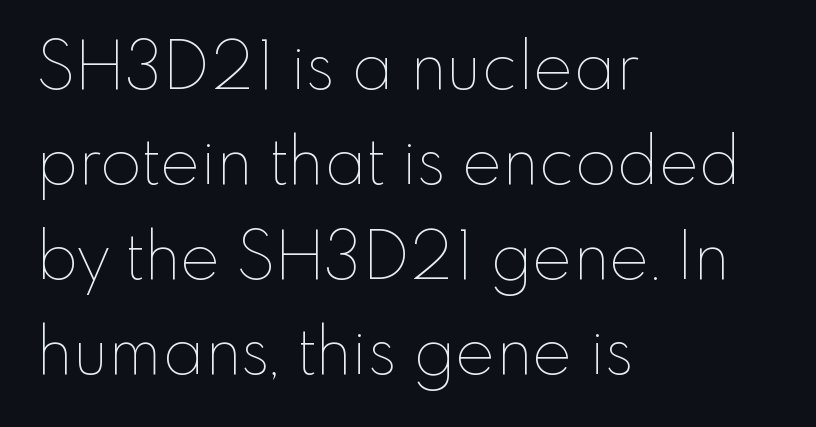
Underline: absent. Honestly, the letter spacing is just normal — you wouldn't notice it. Stem width sits at or under what a default text font uses. This sample has the flowing, uneven cadence of proportional lettering. Italic: no, the glyphs are upright roman.
